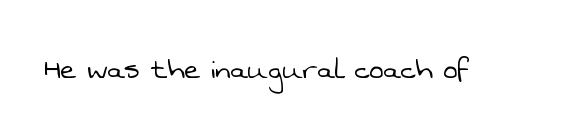
{"serif": "no", "bold": "no", "weight": "light", "width": "normal", "stroke_contrast": "low", "x_height": "medium", "monospaced": "no", "underline": "no", "letter_spacing": "normal", "letter_spacing_em": 0.0, "glyph_px": 34}
